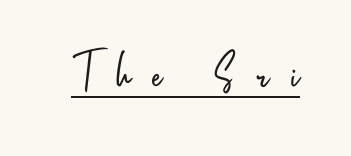
Q: Is the text bold? A: No.
Q: Is the text italic (slanted)? A: Yes.
Q: Is the typeface a serif or a sans-serif typeface? A: Sans-serif.
Q: Is the text underlined? A: Yes.
Q: Is the spacing between letters normal or unusually wide? A: Unusually wide.
Q: Width (condensed, normal, or wide)? A: Condensed.
Q: Stroke contrast? A: Low.
Q: x-height? A: Small.
Q: Monospaced? A: No.
